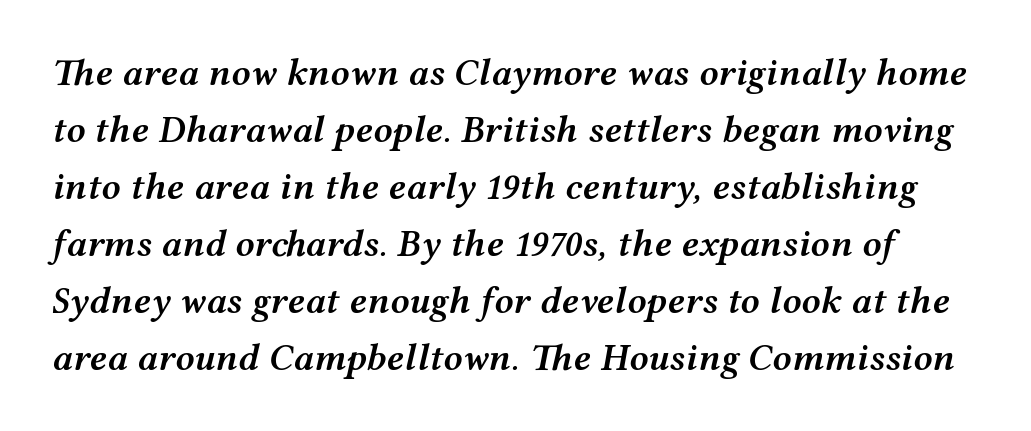
Q: Is the text bold? A: Semi-bold.
Q: Is the text italic (slanted)? A: Yes, it leans right by about 12 degrees.
Q: Is the text underlined? A: No.
Q: Is the spacing between letters normal or unusually wide? A: Normal.
Q: Is the spacing between lines tight, normal or loose? A: Normal.
Q: Width (condensed, normal, or wide)? A: Wide.
Q: Stroke contrast? A: Medium.
Q: x-height? A: Medium.
Q: Monospaced? A: No.
